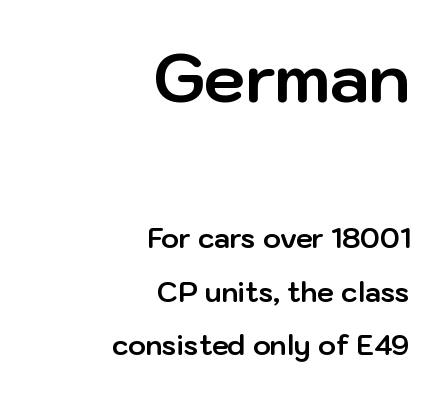
The image shows 67 px bold sans-serif type, upright; set right-aligned, loose line spacing (1.99x), normal letter spacing, not underlined; the first (top) block is 2.48x larger; low stroke contrast and a medium x-height.
